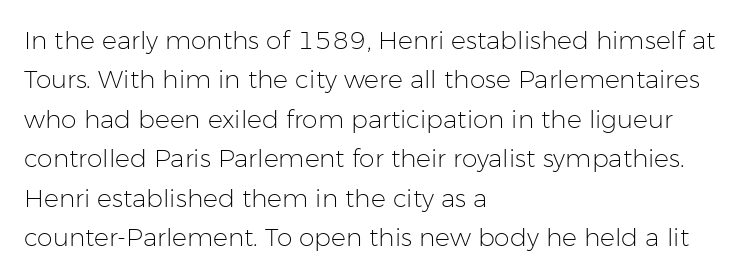
Q: Is the text bold? A: No.
Q: Is the text italic (slanted)? A: No, it is upright.
Q: Is the text underlined? A: No.
Q: How is the paragraph aligned? A: Left-aligned.
Q: Is the spacing between letters normal or unusually wide? A: Normal.
Q: Is the spacing between lines tight, normal or loose? A: Normal.
